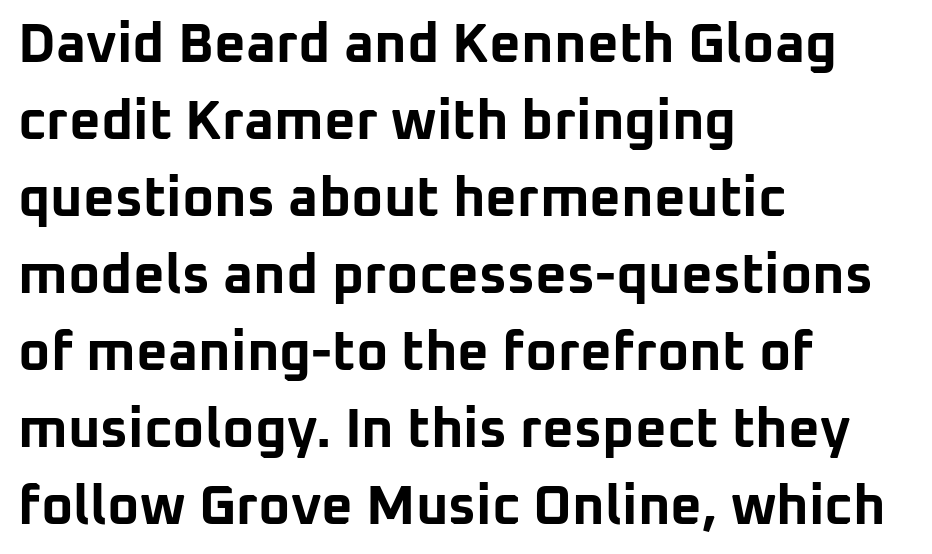
{"serif": "no", "italic": "no", "bold": "yes", "weight": "bold", "width": "normal", "stroke_contrast": "low", "x_height": "medium", "monospaced": "no", "underline": "no", "align": "left", "line_spacing": "normal", "line_spacing_ratio": 1.4, "letter_spacing": "normal", "letter_spacing_em": 0.0, "glyph_px": 55}
